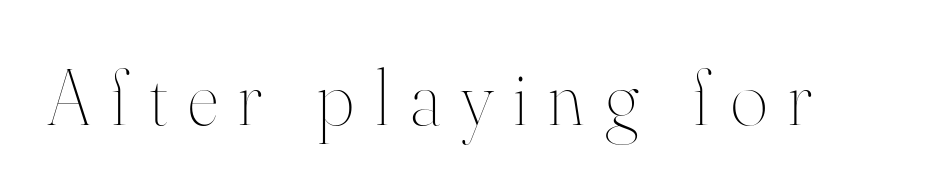
Rule under the text: the space is simply empty. Weight: not bold — regular or lighter. Do the characters align in a grid? No, the font is proportional. A typesetter would mark this as roman, not italic. The type is letterspaced generously, with wide tracking.
